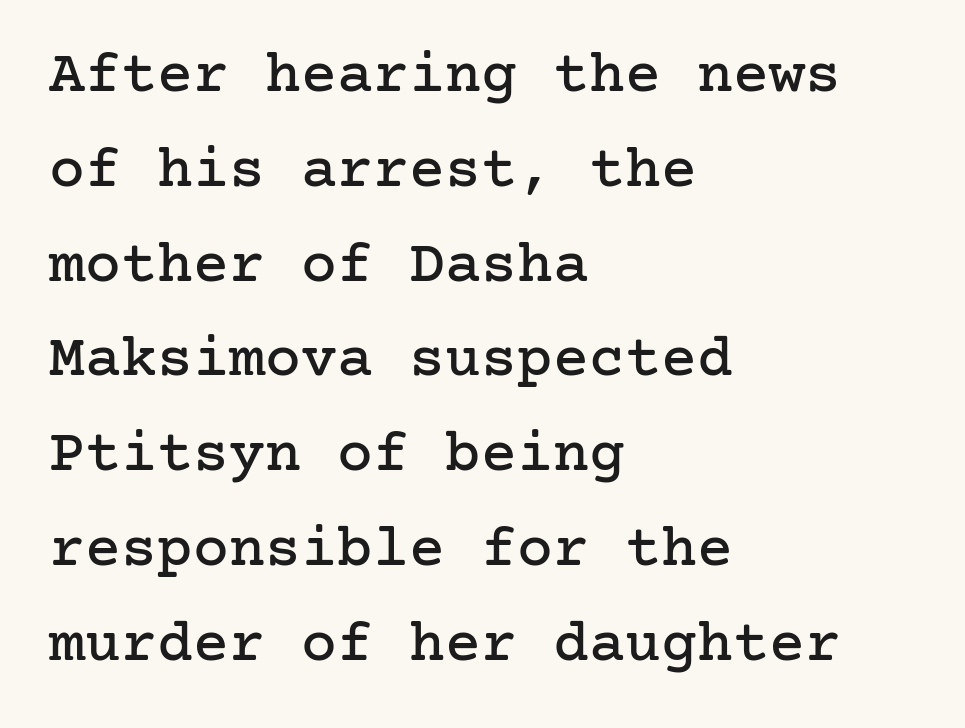
{"serif": "yes", "italic": "no", "width": "normal", "stroke_contrast": "low", "x_height": "medium", "underline": "no", "align": "left", "line_spacing": "normal", "line_spacing_ratio": 1.58, "letter_spacing": "normal", "letter_spacing_em": 0.0, "glyph_px": 60}
